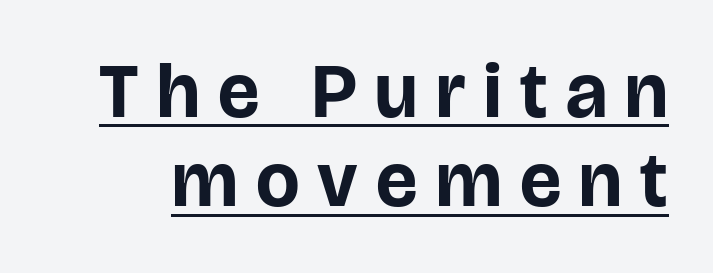
Every character sits straight up, as roman type does. A typographer would call this underscored text. The font is running at its bold setting. This sample has the flowing, uneven cadence of proportional lettering. Nope, no serifs anywhere on these letters.
